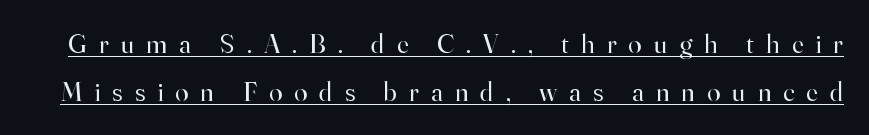
Q: Is the text bold? A: No.
Q: Is the text italic (slanted)? A: No, it is upright.
Q: Is the text underlined? A: Yes.
Q: Is the spacing between letters normal or unusually wide? A: Unusually wide.
